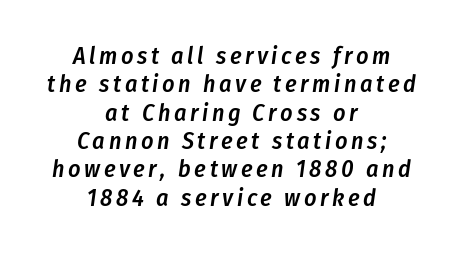
Type without underlining. Notice how the passage keeps no hard edge, just a central spine. Semibold letterforms, between regular and bold. Tall strokes in this sample are angled rather than plumb.
